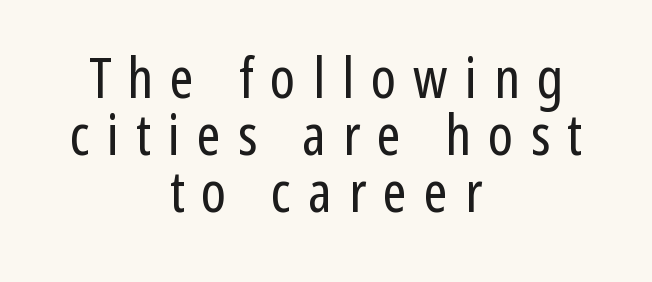
{"serif": "no", "italic": "no", "bold": "no", "weight": "regular", "width": "condensed", "stroke_contrast": "low", "x_height": "medium", "monospaced": "no", "underline": "no", "align": "center", "line_spacing": "tight", "line_spacing_ratio": 1.0, "letter_spacing": "wide", "letter_spacing_em": 0.3, "glyph_px": 57}
